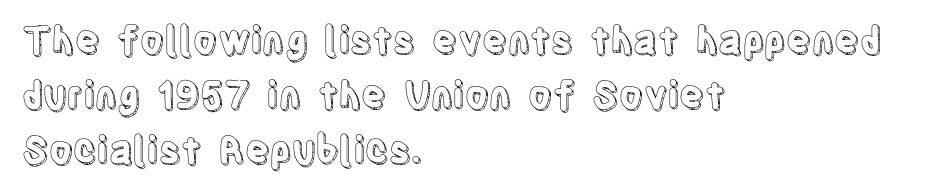
Q: Is the text italic (slanted)? A: No, it is upright.
Q: Is the text underlined? A: No.
Q: How is the paragraph aligned? A: Left-aligned.
Q: Is the spacing between letters normal or unusually wide? A: Normal.
Q: Is the spacing between lines tight, normal or loose? A: Normal.
Q: Width (condensed, normal, or wide)? A: Condensed.
Q: x-height? A: Large.
Q: Monospaced? A: No.
